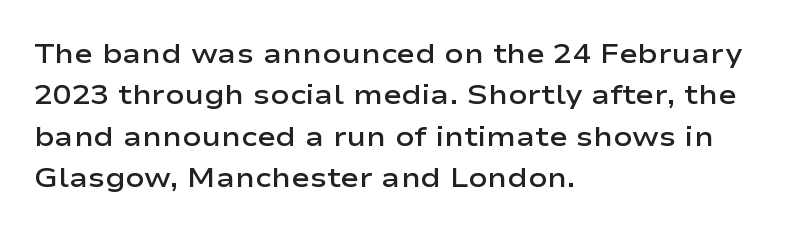
The image shows 28 px semibold, wide sans-serif type, upright; set left-aligned, normal line spacing (1.48x), normal letter spacing, not underlined; low stroke contrast and a medium x-height.
